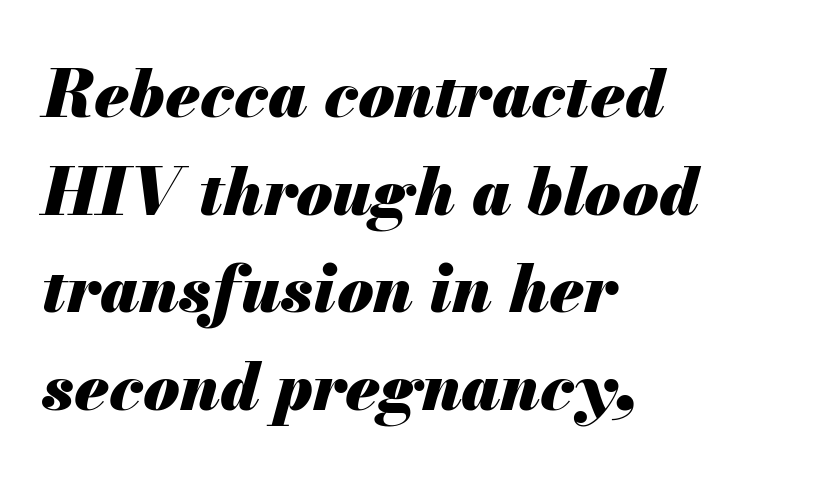
Descender tails drop into unmarked territory. The rendering uses natural spacing where letterforms have individual widths. The designer left line spacing at the default. Style check: oblique. A student would call this left alignment; a typographer would say flush left, rag right.
